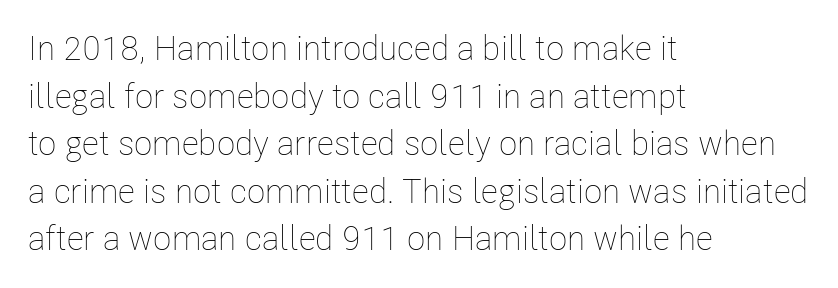
Q: Is the text bold? A: No.
Q: Is the text italic (slanted)? A: No, it is upright.
Q: Is the text underlined? A: No.
Q: How is the paragraph aligned? A: Left-aligned.
Q: Is the spacing between letters normal or unusually wide? A: Normal.
Q: Is the spacing between lines tight, normal or loose? A: Normal.
Q: Width (condensed, normal, or wide)? A: Condensed.
Q: Stroke contrast? A: Low.
Q: x-height? A: Medium.
Q: Monospaced? A: No.
